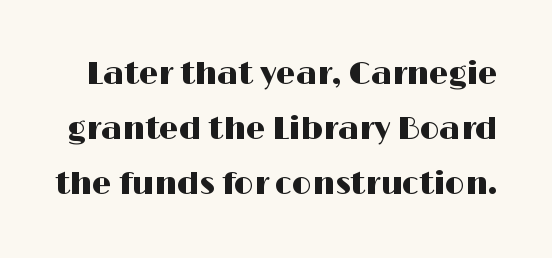
The image shows 31 px wide sans-serif type, upright; set line spacing 1.77x, normal letter spacing, not underlined; high stroke contrast and a medium x-height.
